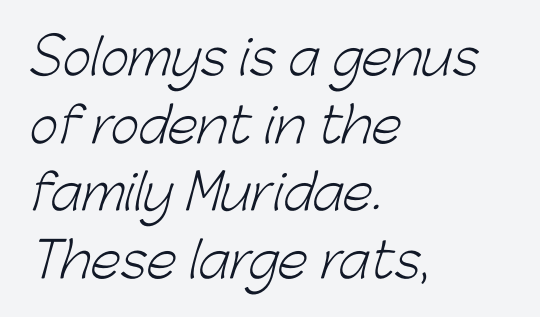
{"serif": "no", "bold": "no", "weight": "light", "width": "normal", "stroke_contrast": "low", "x_height": "medium", "monospaced": "no", "underline": "no", "align": "left", "line_spacing": "normal", "line_spacing_ratio": 1.38, "letter_spacing": "normal", "letter_spacing_em": 0.0, "glyph_px": 49}
